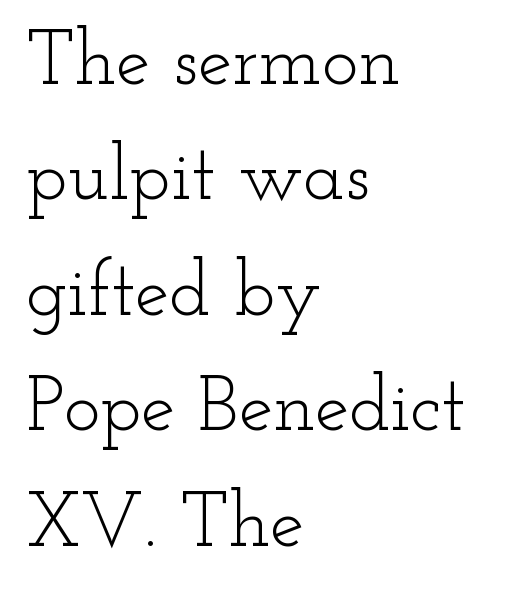
{"serif": "yes", "italic": "no", "bold": "no", "weight": "light", "width": "wide", "stroke_contrast": "low", "x_height": "small", "monospaced": "no", "underline": "no", "align": "left", "line_spacing": "normal", "line_spacing_ratio": 1.5, "letter_spacing": "normal", "letter_spacing_em": 0.0, "glyph_px": 77}
